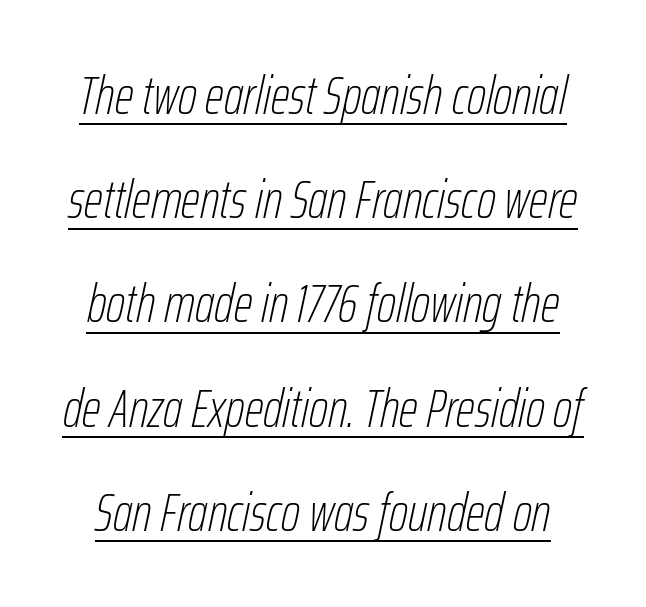
{"italic": "yes", "lean": "right", "slant_degrees": 12, "bold": "no", "weight": "thin", "width": "condensed", "stroke_contrast": "low", "x_height": "medium", "monospaced": "no", "underline": "yes", "line_spacing": "loose", "line_spacing_ratio": 1.93, "letter_spacing": "normal", "letter_spacing_em": 0.0, "glyph_px": 54}
